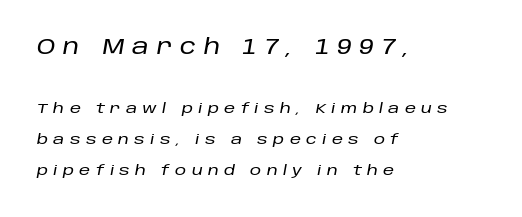
The image shows 21 px text type, italic (leaning right); set left-aligned, loose line spacing (2.23x), unusually wide letter spacing (+0.38 em), not underlined; the first (top) block is 1.5x larger.
